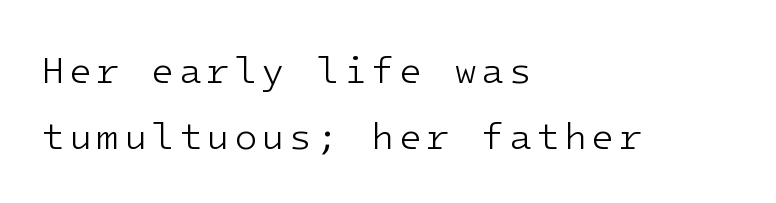
Q: Is the text bold? A: No.
Q: Is the text italic (slanted)? A: No, it is upright.
Q: Is the typeface a serif or a sans-serif typeface? A: Sans-serif.
Q: Is the text underlined? A: No.
Q: How is the paragraph aligned? A: Left-aligned.
Q: Width (condensed, normal, or wide)? A: Normal.
Q: Stroke contrast? A: Low.
Q: x-height? A: Medium.
Q: Monospaced? A: Yes.
